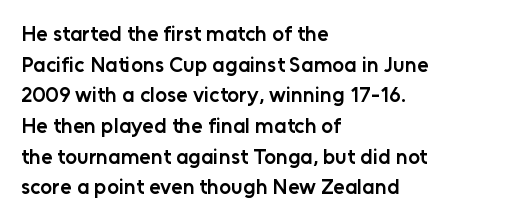
Q: Is the text bold? A: Semi-bold.
Q: Is the text italic (slanted)? A: No, it is upright.
Q: Is the text underlined? A: No.
Q: How is the paragraph aligned? A: Left-aligned.
Q: Is the spacing between letters normal or unusually wide? A: Normal.
Q: Is the spacing between lines tight, normal or loose? A: Normal.
